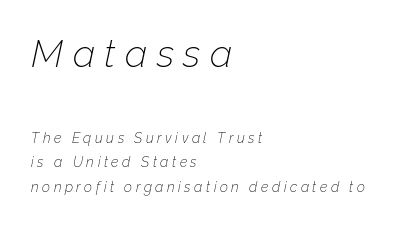
Character widths vary here, with narrow letters taking less room than wide ones. The letters look calm and open, with moderate or lighter stems. The rendering inserts visible extra space after every character. The initial chunk of copy outweighs the following chunk in type size.
